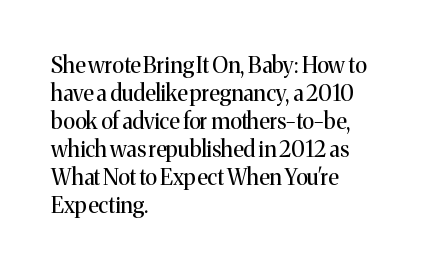
The image shows 22 px text type, upright; set left-aligned, normal line spacing (1.27x), normal letter spacing, not underlined.
